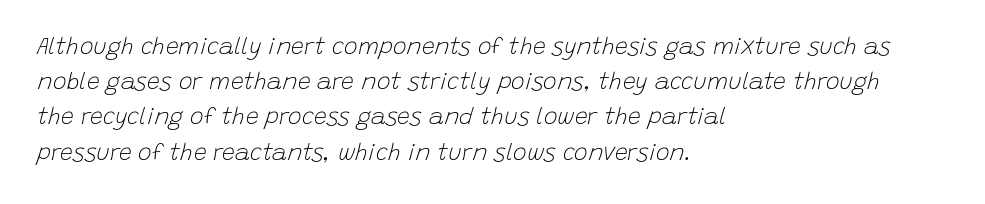
The image shows 23 px text type, italic (leaning right); set left-aligned, normal line spacing (1.53x), normal letter spacing, not underlined.
